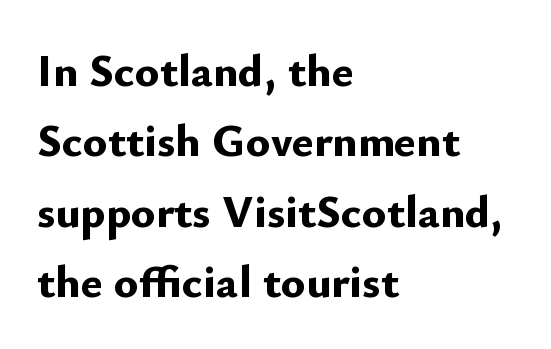
Q: Is the text bold? A: Yes.
Q: Is the text italic (slanted)? A: No, it is upright.
Q: Is the typeface a serif or a sans-serif typeface? A: Sans-serif.
Q: Is the text underlined? A: No.
Q: How is the paragraph aligned? A: Left-aligned.
Q: Is the spacing between letters normal or unusually wide? A: Normal.
Q: Is the spacing between lines tight, normal or loose? A: Normal.
Q: Width (condensed, normal, or wide)? A: Normal.
Q: Stroke contrast? A: Low.
Q: x-height? A: Small.
Q: Monospaced? A: No.
